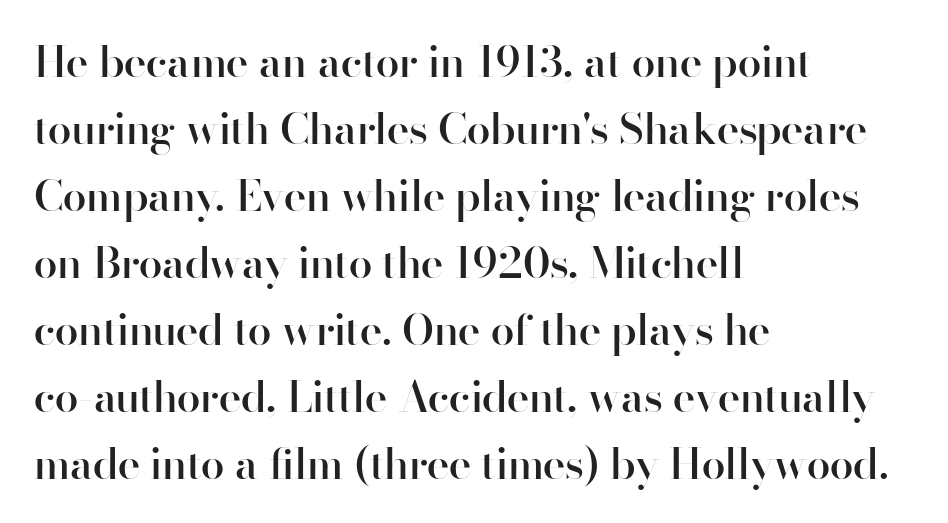
{"serif": "no", "italic": "no", "bold": "semi", "weight": "semibold", "width": "normal", "stroke_contrast": "high", "x_height": "small", "monospaced": "no", "underline": "no", "align": "left", "line_spacing": "normal", "line_spacing_ratio": 1.56, "letter_spacing": "normal", "letter_spacing_em": 0.0, "glyph_px": 43}
